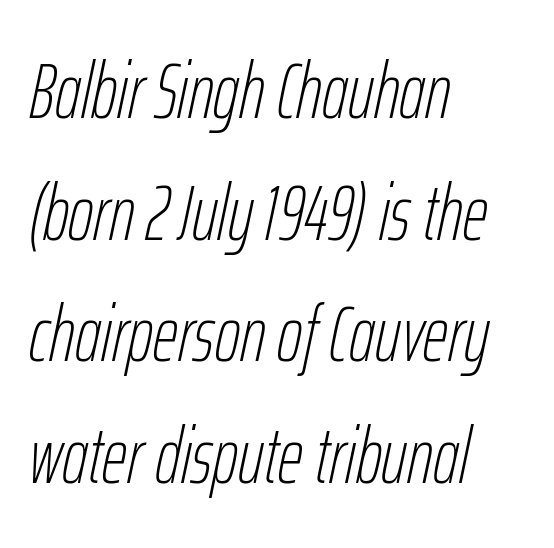
{"italic": "yes", "lean": "right", "slant_degrees": 12, "bold": "no", "weight": "thin", "width": "condensed", "stroke_contrast": "low", "x_height": "medium", "monospaced": "no", "underline": "no", "align": "left", "line_spacing": "normal", "line_spacing_ratio": 1.56, "letter_spacing": "normal", "letter_spacing_em": 0.0, "glyph_px": 78}
